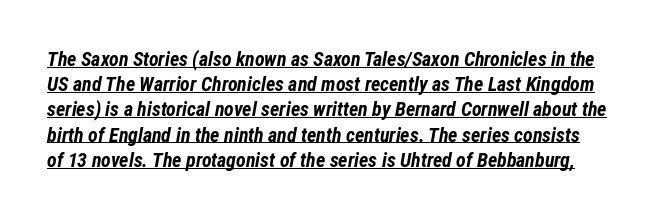
Q: Is the text bold? A: Yes.
Q: Is the text italic (slanted)? A: Yes, it leans right by about 12 degrees.
Q: Is the text underlined? A: Yes.
Q: Is the spacing between letters normal or unusually wide? A: Normal.
Q: Is the spacing between lines tight, normal or loose? A: Normal.
